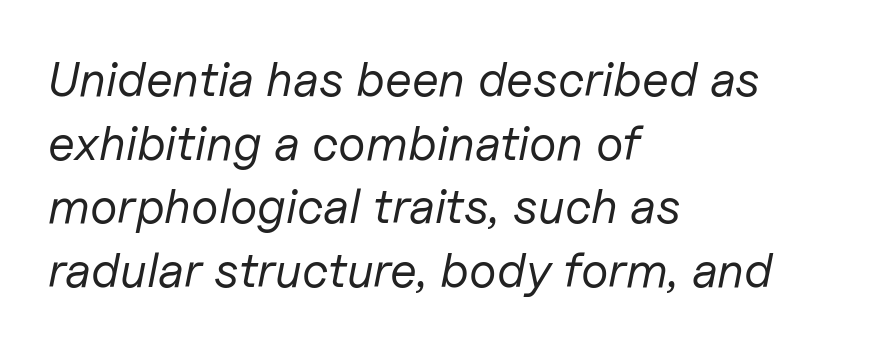
{"italic": "yes", "lean": "right", "slant_degrees": 11, "bold": "no", "weight": "regular", "width": "normal", "stroke_contrast": "low", "x_height": "medium", "monospaced": "no", "underline": "no", "align": "left", "line_spacing": "normal", "line_spacing_ratio": 1.3, "letter_spacing": "normal", "letter_spacing_em": 0.0, "glyph_px": 49}
